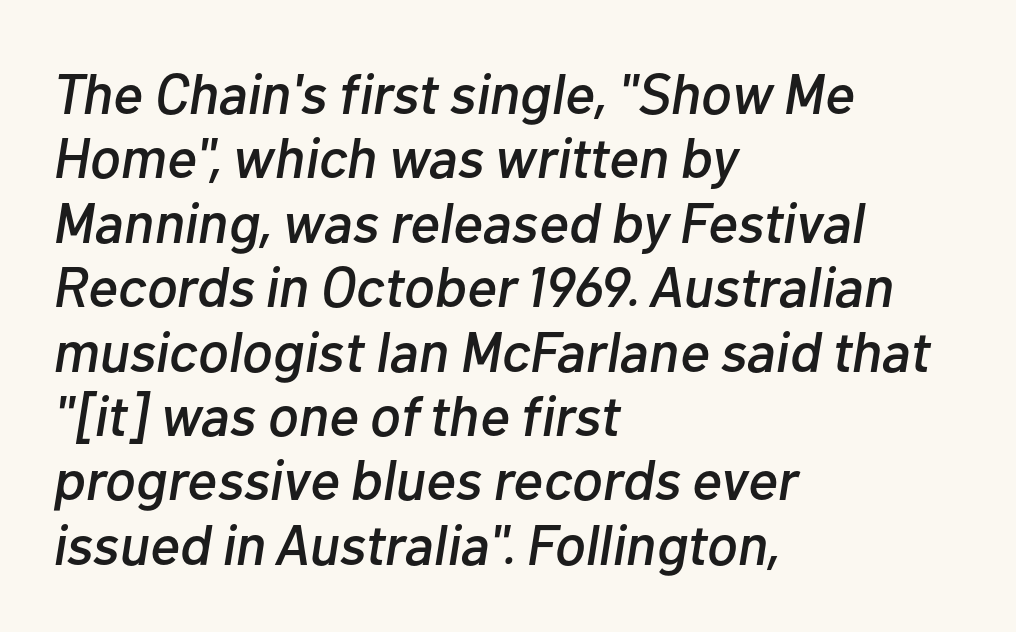
Q: Is the text italic (slanted)? A: Yes, it leans right by about 10 degrees.
Q: Is the text underlined? A: No.
Q: How is the paragraph aligned? A: Left-aligned.
Q: Is the spacing between letters normal or unusually wide? A: Normal.
Q: Is the spacing between lines tight, normal or loose? A: Tight.
Q: Width (condensed, normal, or wide)? A: Normal.
Q: Stroke contrast? A: Low.
Q: x-height? A: Medium.
Q: Monospaced? A: No.
